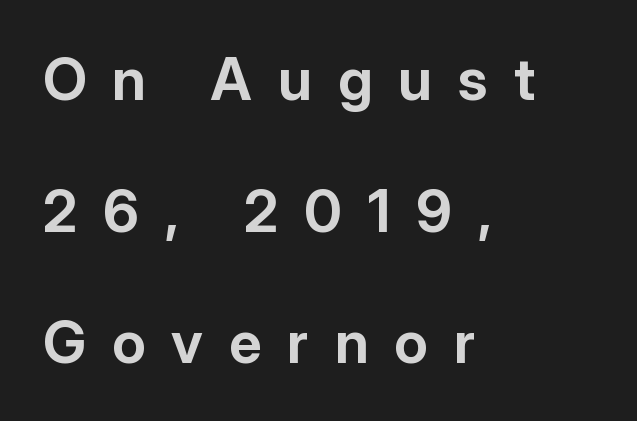
The paragraph has a hard left edge and a soft right edge. Italic? Not at all — the glyphs are vertical. The glyphs are unaccompanied by any horizontal stroke below them. Substantial extra tracking has been applied to these lines.
